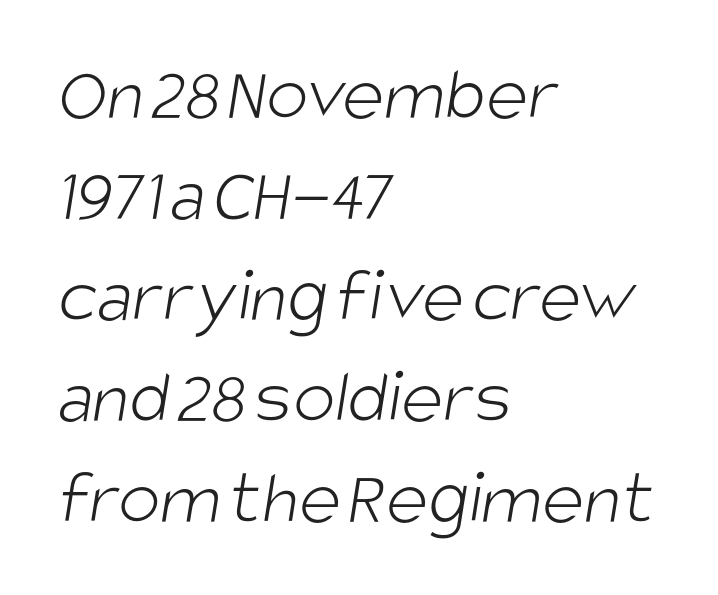
The image shows 79 px light, condensed sans-serif type; set left-aligned, normal line spacing (1.28x), normal letter spacing, not underlined; low stroke contrast and a large x-height.
